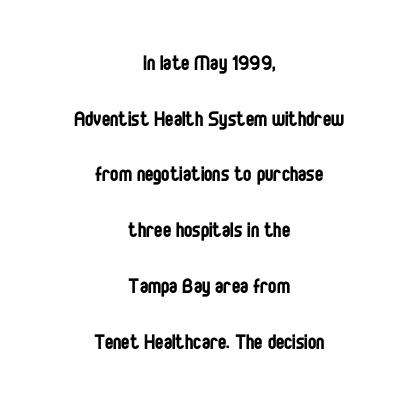
Q: Is the text bold? A: No.
Q: Is the text italic (slanted)? A: No, it is upright.
Q: Is the text underlined? A: No.
Q: How is the paragraph aligned? A: Centered.
Q: Is the spacing between letters normal or unusually wide? A: Normal.
Q: Is the spacing between lines tight, normal or loose? A: Loose.
